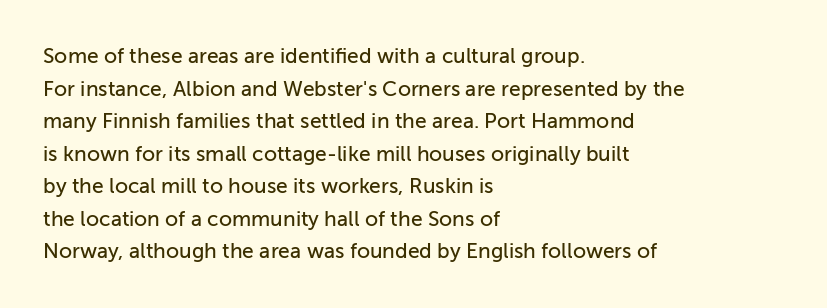
The line-height multiplier appears to be the usual default. Posture: straight, roman, zero tilt. This sample uses plain, unmodified letter spacing. No word sits above an underline.
